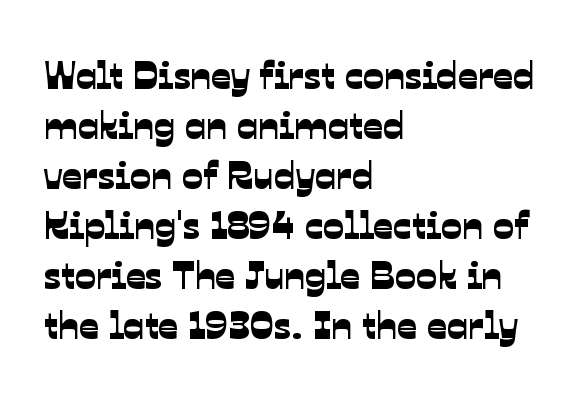
{"serif": "no", "width": "normal", "stroke_contrast": "low", "x_height": "medium", "monospaced": "no", "underline": "no", "align": "left", "line_spacing": "normal", "line_spacing_ratio": 1.28, "letter_spacing": "normal", "letter_spacing_em": 0.0, "glyph_px": 39}
